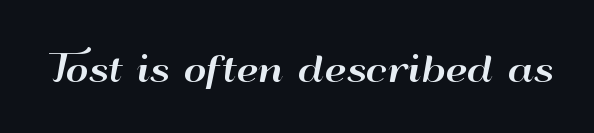
{"serif": "no", "width": "wide", "stroke_contrast": "high", "x_height": "small", "monospaced": "no", "underline": "no", "letter_spacing": "normal", "letter_spacing_em": 0.0, "glyph_px": 35}
